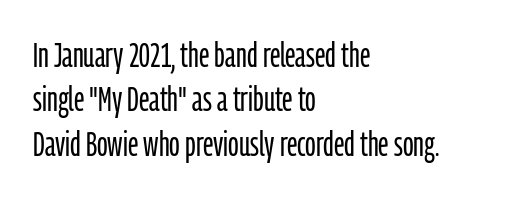
Q: Is the text bold? A: No.
Q: Is the text italic (slanted)? A: No, it is upright.
Q: Is the typeface a serif or a sans-serif typeface? A: Sans-serif.
Q: Is the text underlined? A: No.
Q: How is the paragraph aligned? A: Left-aligned.
Q: Is the spacing between letters normal or unusually wide? A: Normal.
Q: Is the spacing between lines tight, normal or loose? A: Normal.
Q: Width (condensed, normal, or wide)? A: Condensed.
Q: Stroke contrast? A: Low.
Q: x-height? A: Medium.
Q: Monospaced? A: No.
